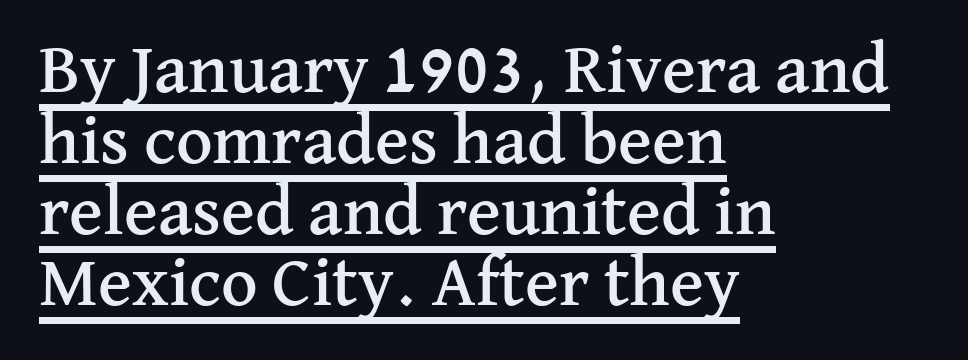
The rendering uses natural spacing where letterforms have individual widths. Is the letter spacing exaggerated? No — it looks like the ordinary default. Quick note: underline on. Style check: upright. These lines are set flush left with a ragged right edge. Baseline-to-baseline distance is barely more than the letter height.
